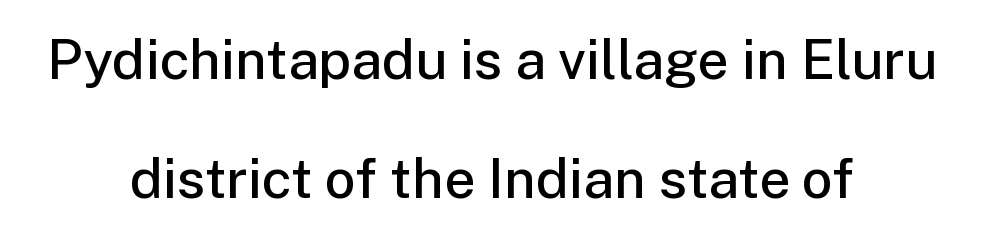
The image shows 55 px semibold sans-serif type, upright; set centered, loose line spacing (2.17x), normal letter spacing, not underlined; low stroke contrast and a medium x-height.
